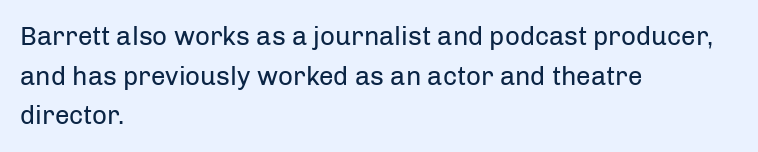
The image shows 26 px text type, upright; set left-aligned, normal line spacing (1.52x), normal letter spacing, not underlined.
